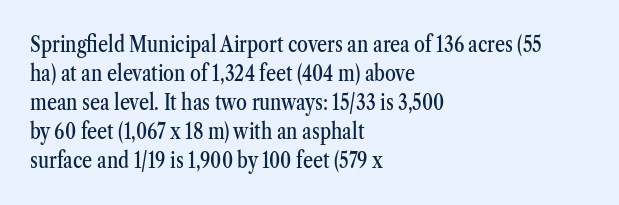
Q: Is the text italic (slanted)? A: No, it is upright.
Q: Is the text underlined? A: No.
Q: How is the paragraph aligned? A: Left-aligned.
Q: Is the spacing between letters normal or unusually wide? A: Normal.
Q: Is the spacing between lines tight, normal or loose? A: Normal.
